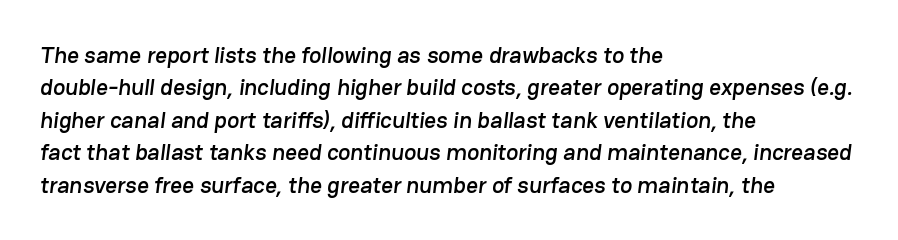
Nobody touched the tracking dial on this one. Any mark beneath the type? The region is blank. Quick note: interline space is typical. The lines in this sample share a left origin and differ only in where they stop.
